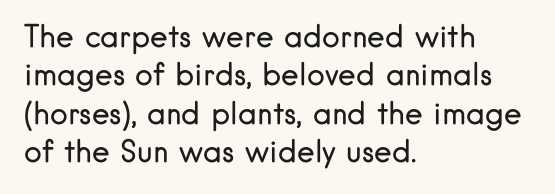
{"serif": "no", "italic": "no", "bold": "no", "weight": "regular", "width": "normal", "stroke_contrast": "low", "x_height": "small", "monospaced": "no", "underline": "no", "align": "left", "line_spacing": "normal", "line_spacing_ratio": 1.28, "letter_spacing": "normal", "letter_spacing_em": 0.0, "glyph_px": 30}
